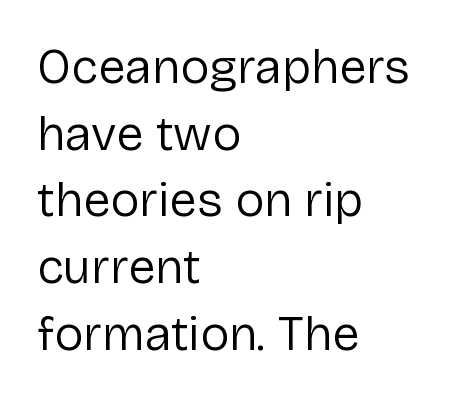
Stem width sits at or under what a default text font uses. What kind of face is this? One without serifs — a sans. Check the space under the baseline: it is left empty. The axis of the letterforms is exactly vertical.
